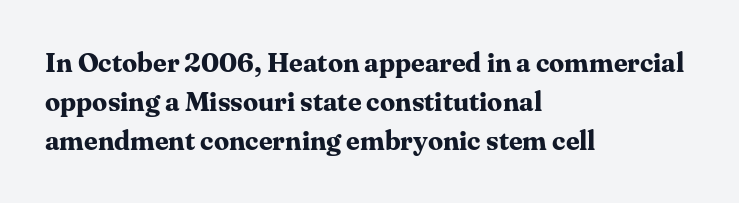
The image shows 27 px bold type, upright; set left-aligned, normal line spacing (1.45x), normal letter spacing, not underlined.
